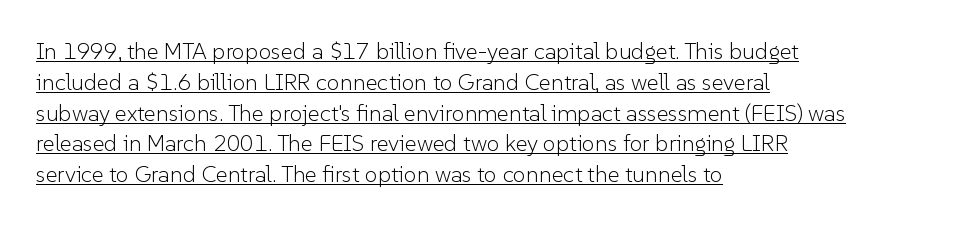
{"italic": "no", "bold": "no", "underline": "yes", "align": "left", "line_spacing": "normal", "line_spacing_ratio": 1.34, "letter_spacing": "normal", "letter_spacing_em": 0.0, "glyph_px": 23}
